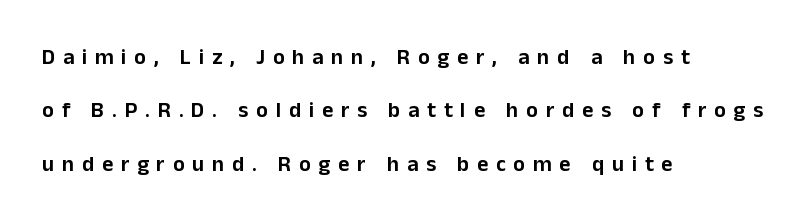
{"italic": "no", "underline": "no", "align": "left", "line_spacing": "loose", "line_spacing_ratio": 2.43, "letter_spacing": "wide", "letter_spacing_em": 0.35, "glyph_px": 22}
